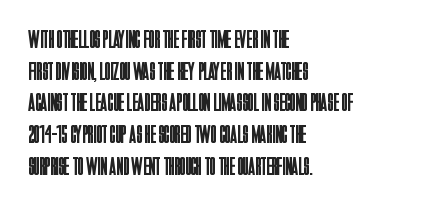
Nope, not italic — everything's standing straight. The font is comparable to plain body text, perhaps lighter. Inter-character spacing is left at the font's built-in metrics. The zone under the glyphs is completely vacant. These lines are set flush left with a ragged right edge.
